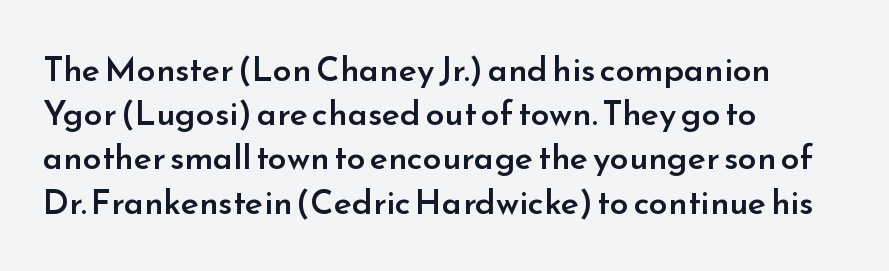
{"serif": "no", "italic": "no", "bold": "semi", "weight": "semibold", "width": "normal", "stroke_contrast": "low", "x_height": "small", "monospaced": "no", "underline": "no", "align": "left", "line_spacing": "normal", "line_spacing_ratio": 1.3, "letter_spacing": "normal", "letter_spacing_em": 0.0, "glyph_px": 34}
